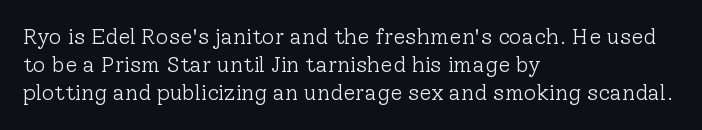
The image shows 22 px text type, upright; set left-aligned, normal line spacing (1.28x), normal letter spacing, not underlined.
